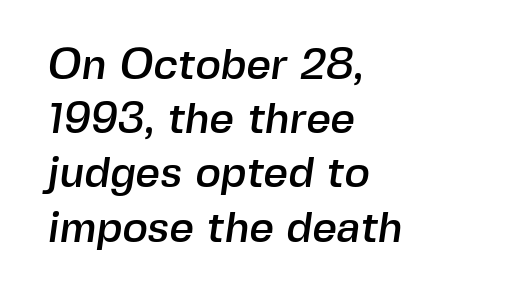
{"serif": "no", "width": "normal", "x_height": "medium", "monospaced": "no", "underline": "no", "align": "left", "line_spacing": "normal", "line_spacing_ratio": 1.26, "letter_spacing": "normal", "letter_spacing_em": 0.0, "glyph_px": 43}
